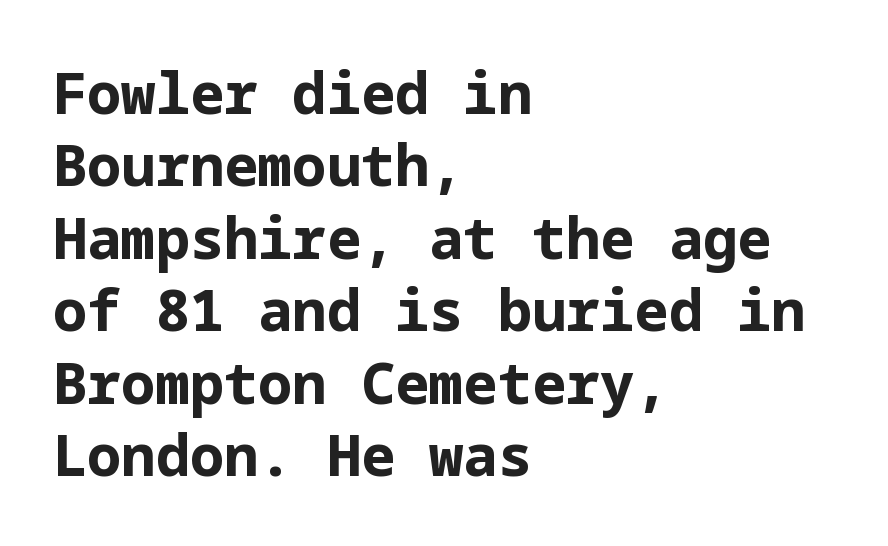
Q: Is the text bold? A: Yes.
Q: Is the text italic (slanted)? A: No, it is upright.
Q: Is the typeface a serif or a sans-serif typeface? A: Sans-serif.
Q: Is the text underlined? A: No.
Q: How is the paragraph aligned? A: Left-aligned.
Q: Is the spacing between letters normal or unusually wide? A: Normal.
Q: Is the spacing between lines tight, normal or loose? A: Normal.
Q: Width (condensed, normal, or wide)? A: Normal.
Q: Stroke contrast? A: Low.
Q: x-height? A: Medium.
